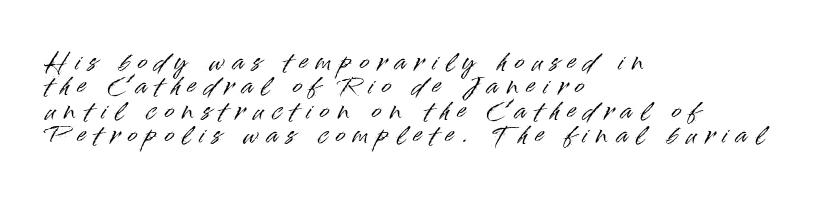
The image shows 23 px text type; set left-aligned, tight line spacing (1.06x), unusually wide letter spacing (+0.37 em), not underlined.
